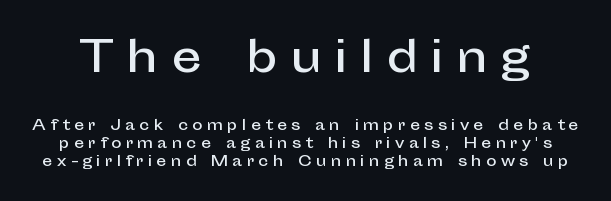
The image shows 42 px sans-serif type, upright; set normal line spacing (1.29x), unusually wide letter spacing (+0.31 em), not underlined; the first (top) block is 3.0x larger; low stroke contrast and a medium x-height.
